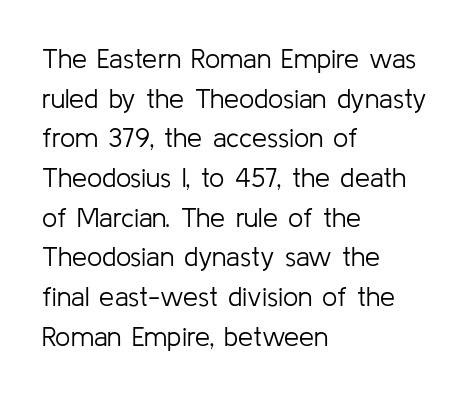
Notice how descenders clear the ascenders below comfortably — that's standard leading. Inter-character spacing is left at the font's built-in metrics. Bare-footed words on every line. The strokes are not fattened; the text isn't bold. A student would call this left alignment; a typographer would say flush left, rag right.
